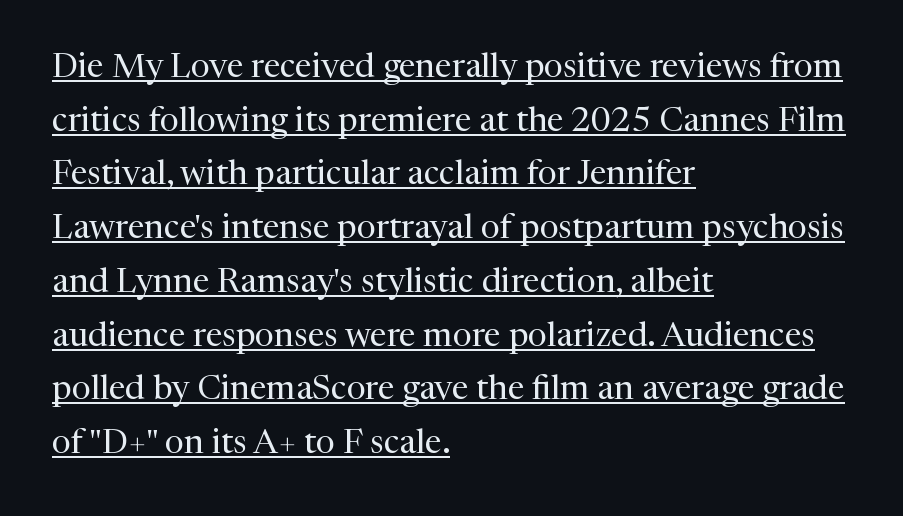
The rendering uses a moderate line-height, typical for paragraphs. On a weight scale, this lands at 450 or below. Here the glyphs are tracked normally, forming tight word shapes. Think of a printed novel: that variable character pitch is what you see here. A classic flush-left, rag-right setting is used for this passage.
